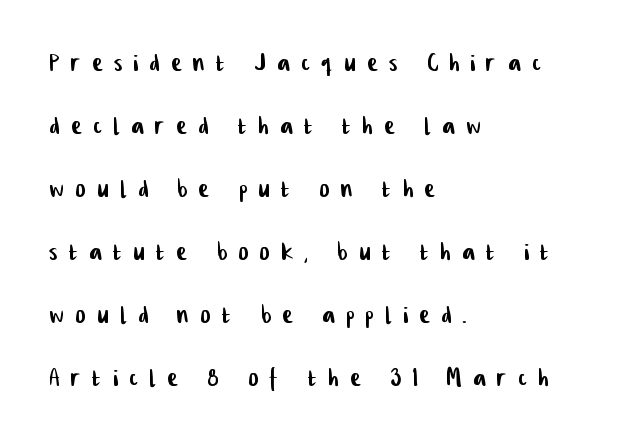
The image shows 31 px condensed sans-serif type; set left-aligned, loose line spacing (2.03x), unusually wide letter spacing (+0.38 em), not underlined; low stroke contrast and a medium x-height.
